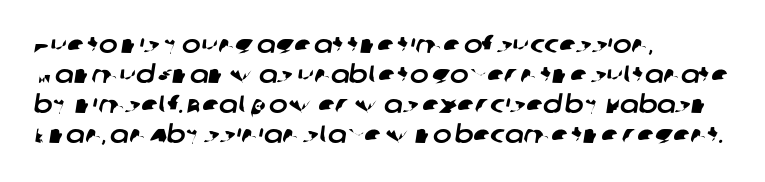
{"underline": "no", "align": "left", "line_spacing_ratio": 1.2, "letter_spacing": "normal", "letter_spacing_em": 0.0, "glyph_px": 25}
